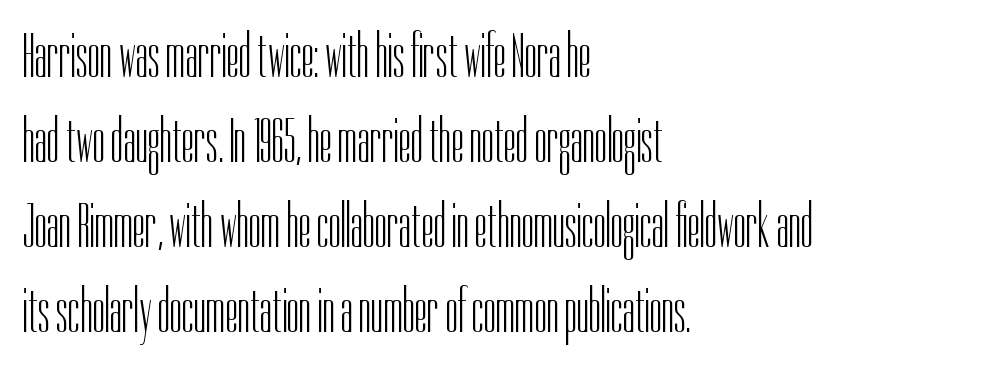
Honestly, the letter spacing is just normal — you wouldn't notice it. One-word summary of the alignment: left. Weight: regular or lighter. Spacing verdict: proportional, widths tailored to each character. The letters stand straight up with perfectly vertical stems. Quick note: interline space is typical.
